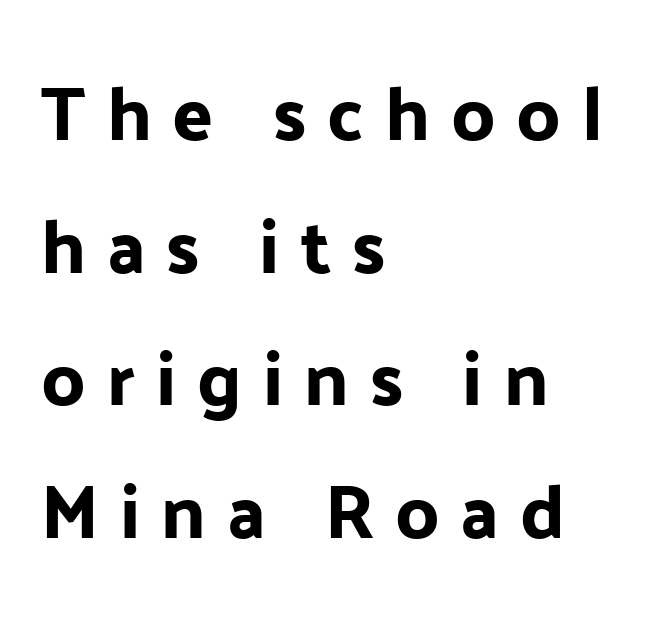
{"serif": "no", "italic": "no", "width": "normal", "stroke_contrast": "low", "x_height": "medium", "monospaced": "no", "underline": "no", "align": "left", "line_spacing_ratio": 1.77, "letter_spacing": "wide", "letter_spacing_em": 0.28, "glyph_px": 75}
